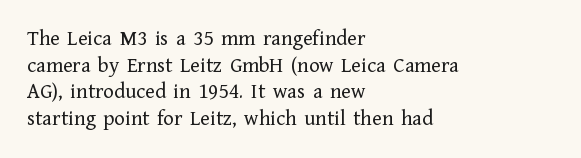
The face used here is rendered with its standard letterfit. The rag falls on the right side of this text block. The typeface has the unassuming heft of standard copy or less. Italic: no, the glyphs are upright roman.
